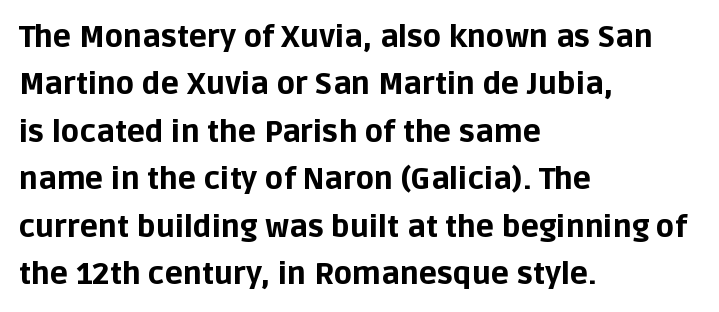
{"serif": "no", "italic": "no", "bold": "yes", "weight": "bold", "width": "normal", "stroke_contrast": "low", "x_height": "large", "monospaced": "no", "underline": "no", "align": "left", "line_spacing": "normal", "line_spacing_ratio": 1.58, "letter_spacing": "normal", "letter_spacing_em": 0.0, "glyph_px": 30}
